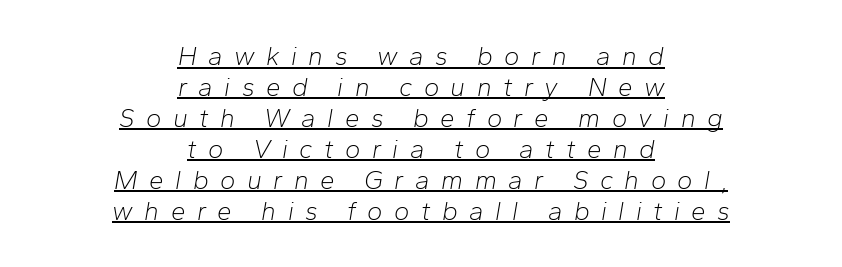
Q: Is the text bold? A: No.
Q: Is the text italic (slanted)? A: Yes, it leans right by about 10 degrees.
Q: Is the text underlined? A: Yes.
Q: How is the paragraph aligned? A: Centered.
Q: Is the spacing between letters normal or unusually wide? A: Unusually wide.
